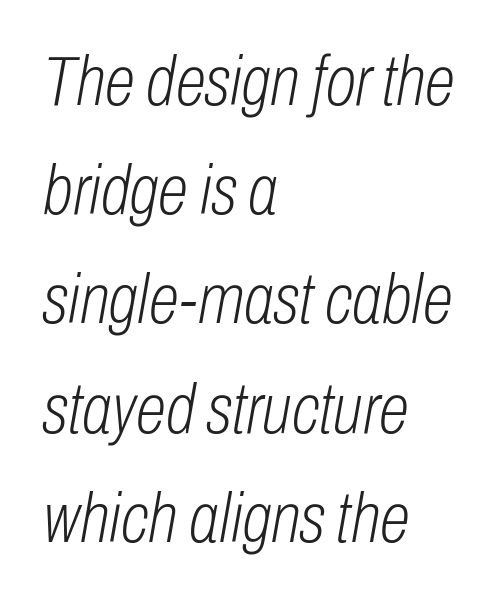
The image shows 70 px light, condensed type, italic (leaning right); set left-aligned, normal line spacing (1.56x), normal letter spacing, not underlined; low stroke contrast and a medium x-height.
